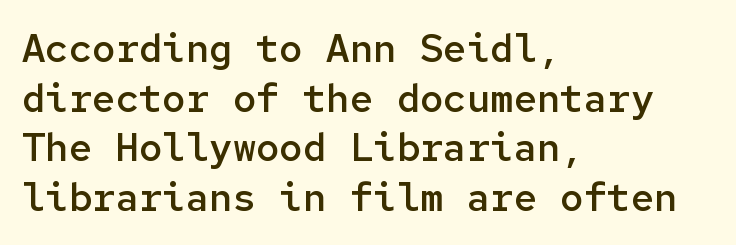
The image shows 39 px semibold sans-serif type, upright, monospaced; set left-aligned, normal line spacing (1.27x), normal letter spacing, not underlined; low stroke contrast and a medium x-height.
